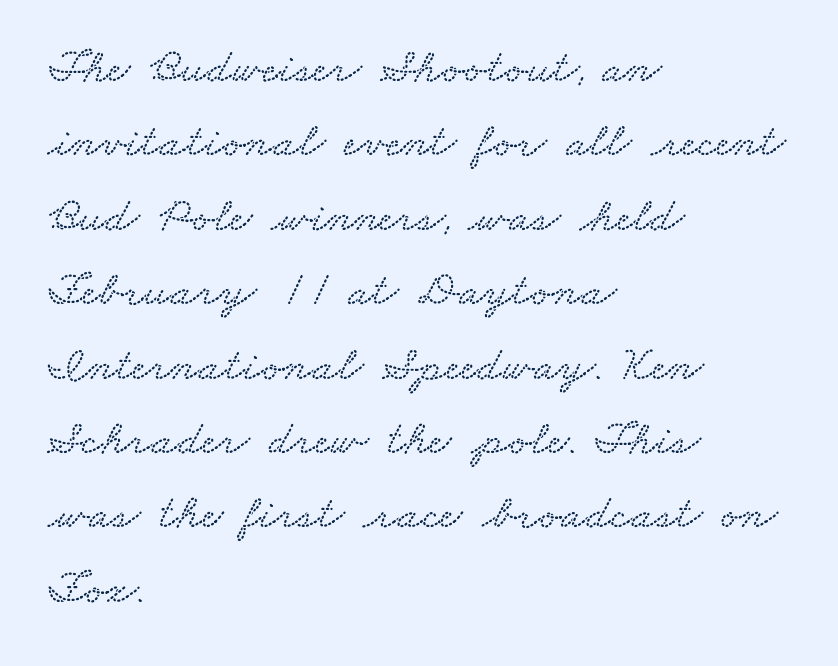
{"width": "wide", "stroke_contrast": "low", "x_height": "small", "monospaced": "no", "underline": "no", "align": "left", "line_spacing": "normal", "line_spacing_ratio": 1.55, "letter_spacing": "normal", "letter_spacing_em": 0.0, "glyph_px": 48}
